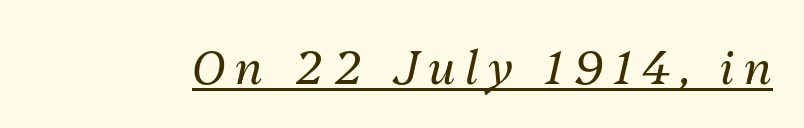
Q: Is the text bold? A: No.
Q: Is the text italic (slanted)? A: Yes, it leans right by about 13 degrees.
Q: Is the text underlined? A: Yes.
Q: Is the spacing between letters normal or unusually wide? A: Unusually wide.
Q: Width (condensed, normal, or wide)? A: Normal.
Q: Stroke contrast? A: Medium.
Q: x-height? A: Medium.
Q: Monospaced? A: No.
